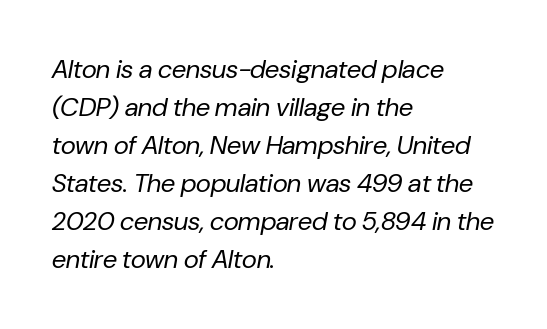
{"italic": "yes", "lean": "right", "slant_degrees": 10, "bold": "no", "underline": "no", "align": "left", "line_spacing": "normal", "line_spacing_ratio": 1.46, "letter_spacing": "normal", "letter_spacing_em": 0.0, "glyph_px": 26}
